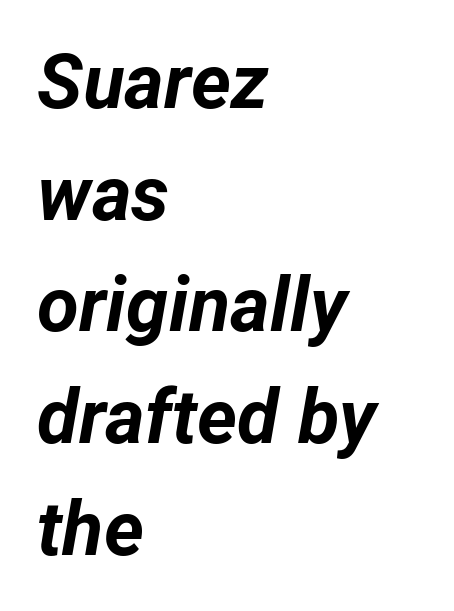
{"italic": "yes", "lean": "right", "slant_degrees": 12, "bold": "yes", "weight": "bold", "width": "normal", "stroke_contrast": "low", "x_height": "medium", "monospaced": "no", "underline": "no", "align": "left", "line_spacing": "normal", "line_spacing_ratio": 1.47, "letter_spacing": "normal", "letter_spacing_em": 0.0, "glyph_px": 76}
